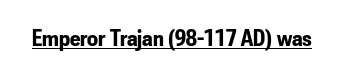
{"italic": "no", "bold": "yes", "underline": "yes", "letter_spacing": "normal", "letter_spacing_em": 0.0, "glyph_px": 24}
